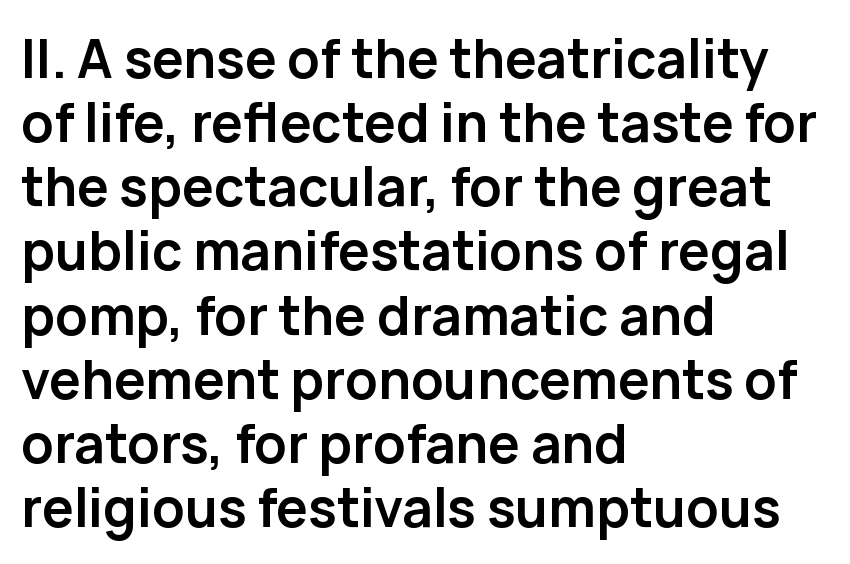
Q: Is the text bold? A: Yes.
Q: Is the text italic (slanted)? A: No, it is upright.
Q: Is the typeface a serif or a sans-serif typeface? A: Sans-serif.
Q: Is the text underlined? A: No.
Q: How is the paragraph aligned? A: Left-aligned.
Q: Is the spacing between letters normal or unusually wide? A: Normal.
Q: Width (condensed, normal, or wide)? A: Normal.
Q: Stroke contrast? A: Low.
Q: x-height? A: Medium.
Q: Monospaced? A: No.
